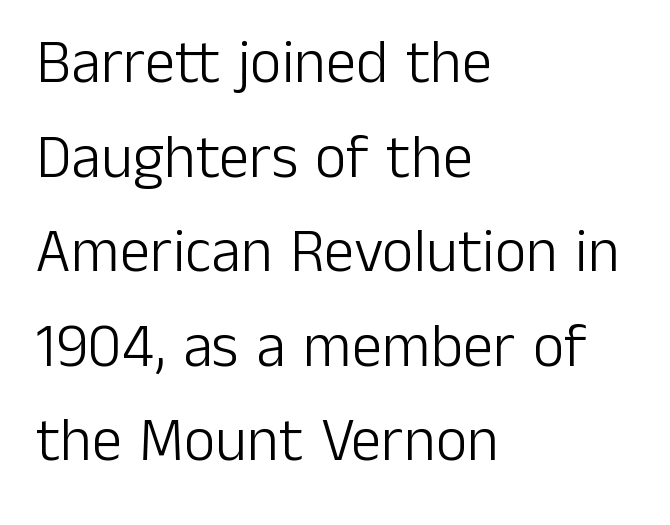
Beneath every word, the page is bare. The letters stand upright; this is a roman face. A typesetter would label this face a sans. Looks like regular typesetting: each glyph gets only the width it needs. If you measured baseline to baseline, you'd find a middling distance.
